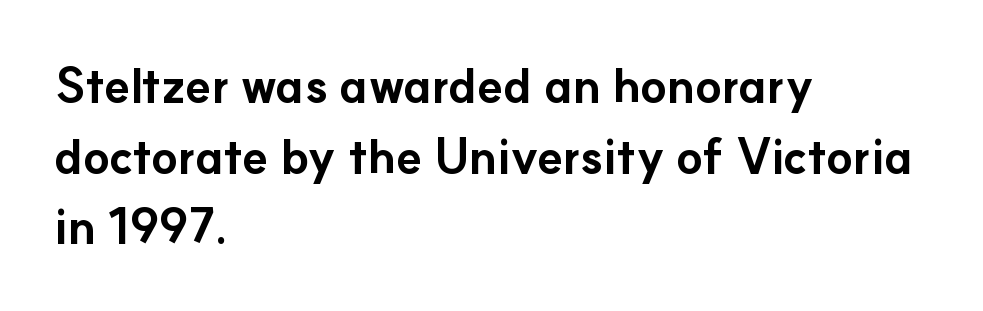
The text block is weighted toward the left margin, trailing off unevenly rightward. The specimen omits any rule beneath the text block's lines. Each new line begins a customary step beneath the previous one. Do the characters align in a grid? No, the font is proportional. Heft: maximum for text — a bold. Ordinary non-slanted type is in use.
